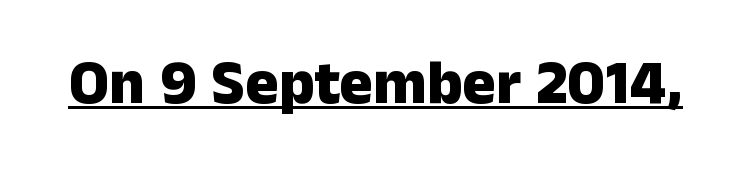
The image shows 62 px heavy sans-serif type, upright; set normal letter spacing, underlined; low stroke contrast and a medium x-height.
